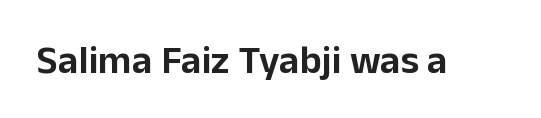
Every stem runs plumb, perpendicular to the baseline. The foot of each line stays bare and open. Here the designer chose a conventional face with non-uniform glyph widths. This rendering leaves character spacing at its baseline value.
